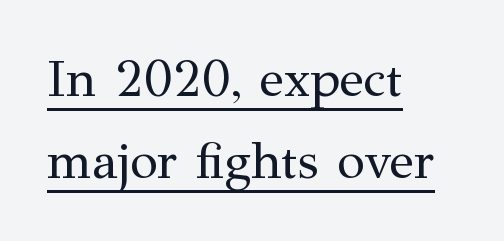
{"serif": "yes", "italic": "no", "bold": "no", "weight": "regular", "width": "normal", "stroke_contrast": "medium", "x_height": "medium", "monospaced": "no", "underline": "yes", "align": "left", "line_spacing": "normal", "line_spacing_ratio": 1.61, "letter_spacing": "normal", "letter_spacing_em": 0.0, "glyph_px": 51}
